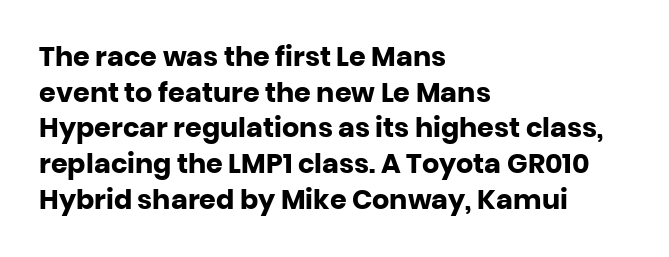
The image shows 27 px bold type, upright; set left-aligned, normal line spacing (1.32x), normal letter spacing, not underlined.
